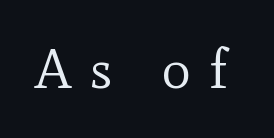
{"serif": "yes", "italic": "no", "bold": "no", "weight": "regular", "width": "normal", "x_height": "small", "monospaced": "no", "underline": "no", "letter_spacing": "wide", "letter_spacing_em": 0.33, "glyph_px": 55}
